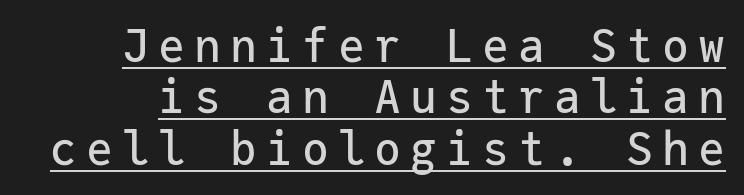
{"serif": "no", "italic": "no", "width": "normal", "stroke_contrast": "low", "x_height": "medium", "monospaced": "yes", "underline": "yes", "line_spacing": "tight", "line_spacing_ratio": 1.14, "letter_spacing": "wide", "letter_spacing_em": 0.2, "glyph_px": 45}
